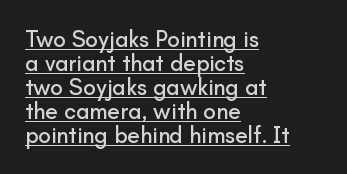
Q: Is the text italic (slanted)? A: No, it is upright.
Q: Is the text underlined? A: Yes.
Q: How is the paragraph aligned? A: Left-aligned.
Q: Is the spacing between letters normal or unusually wide? A: Normal.
Q: Is the spacing between lines tight, normal or loose? A: Tight.
